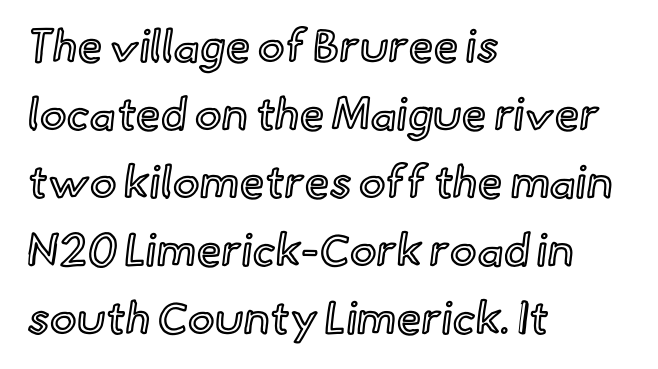
Q: Is the text italic (slanted)? A: Yes.
Q: Is the text underlined? A: No.
Q: How is the paragraph aligned? A: Left-aligned.
Q: Is the spacing between letters normal or unusually wide? A: Normal.
Q: Is the spacing between lines tight, normal or loose? A: Normal.
Q: Width (condensed, normal, or wide)? A: Normal.
Q: x-height? A: Small.
Q: Monospaced? A: No.
